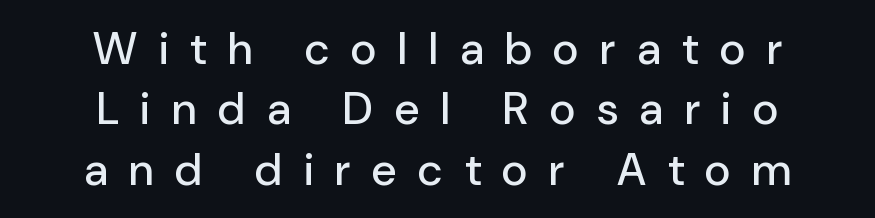
Check where the strokes stop: nothing finishes them off — pure sans. The space directly below the letters is spotless. Here the designer chose a conventional face with non-uniform glyph widths. In CSS terms this would be text-align: center. A normal amount of white space separates one row of letters from the next.
